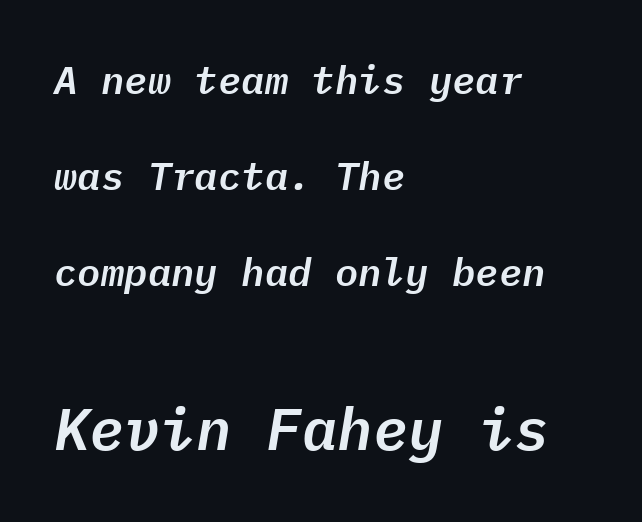
Leading is clearly above the norm, producing a sparse column. In CSS terms this would be text-align: left. This sample has the even, mechanical cadence of fixed-width lettering. No extra tracking has been applied to these lines.
